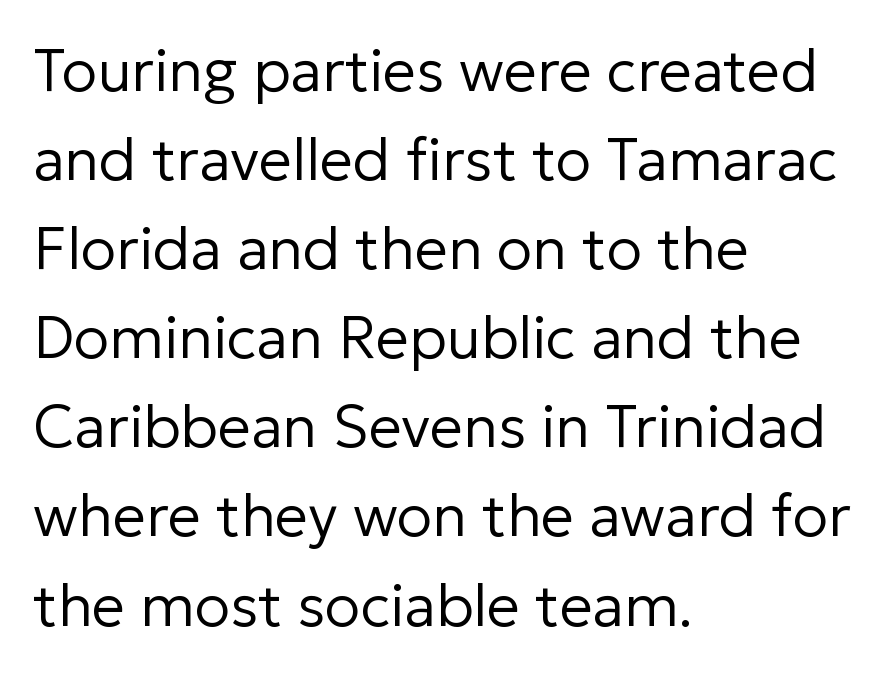
The image shows 59 px regular-weight sans-serif type, upright; set left-aligned, normal line spacing (1.51x), normal letter spacing, not underlined; low stroke contrast and a medium x-height.
